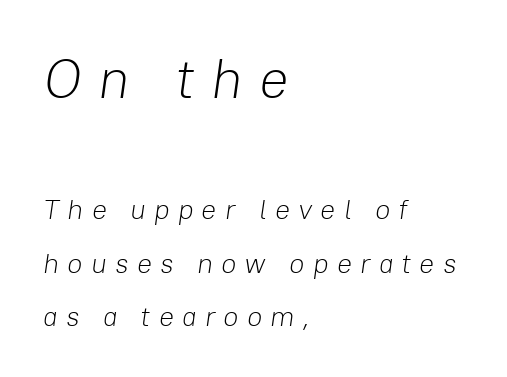
{"italic": "yes", "lean": "right", "slant_degrees": 8, "bold": "no", "weight": "light", "width": "normal", "stroke_contrast": "low", "x_height": "medium", "monospaced": "no", "underline": "no", "align": "left", "line_spacing": "loose", "line_spacing_ratio": 1.9, "letter_spacing": "wide", "letter_spacing_em": 0.29, "larger_block": "first", "size_ratio": 1.96, "glyph_px": 55}
